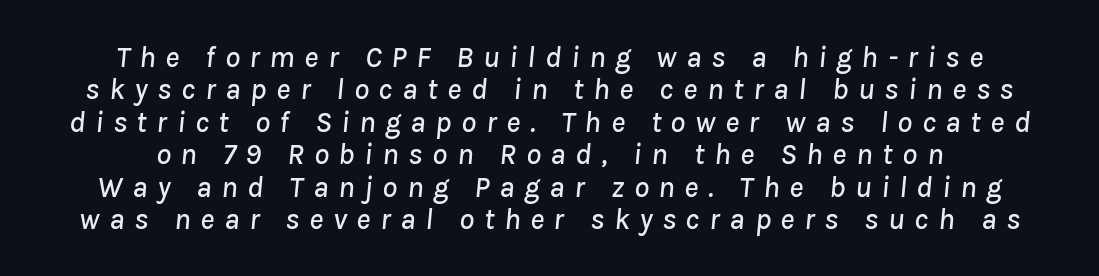
{"italic": "yes", "lean": "right", "slant_degrees": 8, "width": "normal", "stroke_contrast": "low", "x_height": "medium", "monospaced": "no", "underline": "no", "align": "center", "line_spacing": "tight", "line_spacing_ratio": 1.08, "letter_spacing": "wide", "letter_spacing_em": 0.32, "glyph_px": 30}
